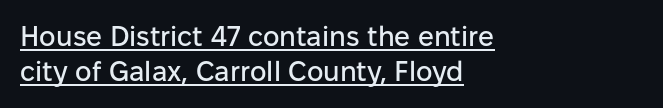
In terms of leading, this rendering sits right in the middle. The passage shown has conventional tracking throughout. You could not count columns in this text — the font is proportionally spaced. Teacher's note: observe the even left margin — that is flush-left alignment. Note: no serifs on the glyphs. Is there an underline? Yes — a line sits under the letters.
